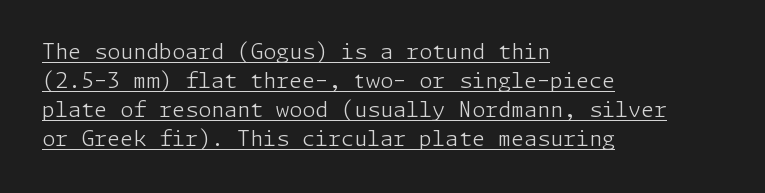
Is the block centered? No — it sits flush against the left margin. Descenders here cross a horizontal rule under the line. Caption: standard tracking, unaltered. Italic: no, the glyphs are upright roman.
